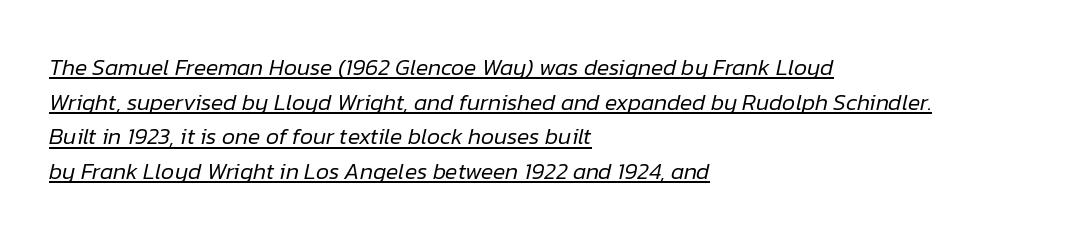
The image shows 23 px text type, italic (leaning right); set left-aligned, normal line spacing (1.51x), normal letter spacing, underlined.
